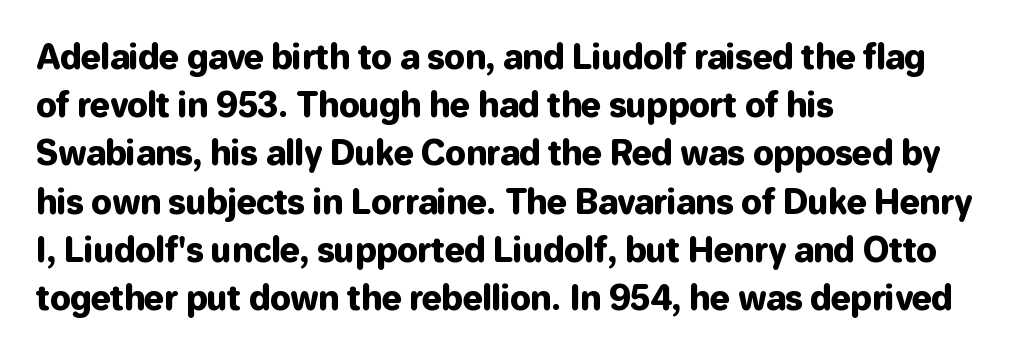
This sample keeps an unexceptional amount of space between lines. This sample is left-justified, so line endings fall wherever the words run out. If you drew a line through each stem, it would be perfectly vertical. Are there feet on the stems? There aren't — it's a sans.
